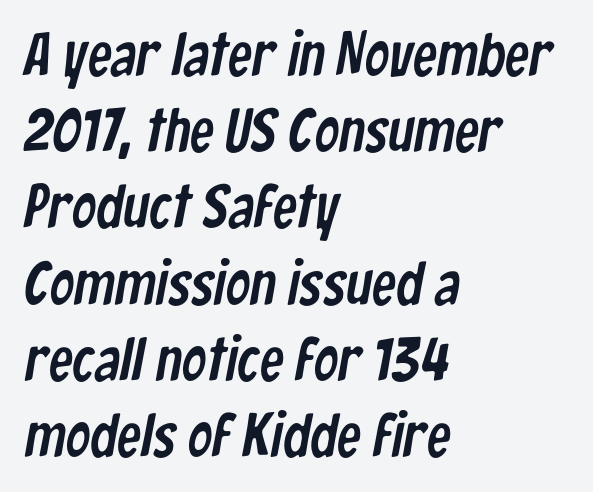
The image shows 61 px condensed sans-serif type; set left-aligned, normal line spacing (1.25x), normal letter spacing, not underlined; low stroke contrast and a medium x-height.
